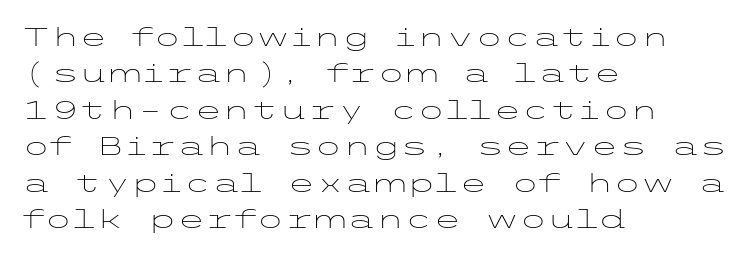
{"italic": "no", "bold": "no", "underline": "no", "align": "left", "line_spacing": "normal", "line_spacing_ratio": 1.4, "letter_spacing": "normal", "letter_spacing_em": 0.0, "glyph_px": 26}
